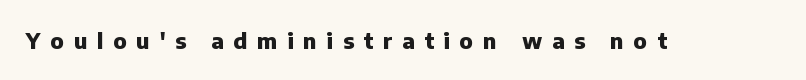
Q: Is the text bold? A: Yes.
Q: Is the text italic (slanted)? A: No, it is upright.
Q: Is the text underlined? A: No.
Q: Is the spacing between letters normal or unusually wide? A: Unusually wide.
